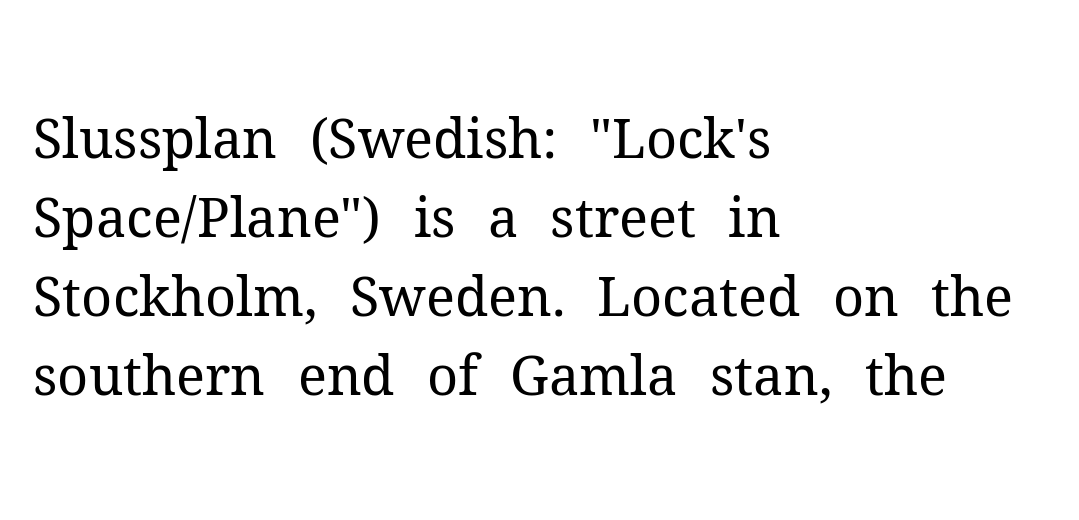
{"serif": "yes", "italic": "no", "bold": "no", "weight": "regular", "width": "normal", "stroke_contrast": "medium", "x_height": "medium", "monospaced": "no", "underline": "no", "align": "left", "line_spacing": "normal", "line_spacing_ratio": 1.46, "letter_spacing": "normal", "letter_spacing_em": 0.0, "glyph_px": 54}
